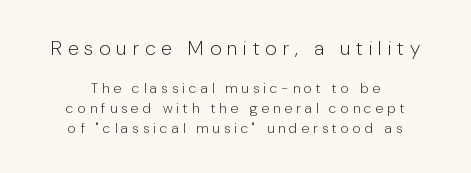
Evenly set lines give the paragraph a standard silhouette. A student would notice the top passage is typeset larger than what follows. Tracking here is generous; glyphs stand well apart from one another. Is the stroke heavy? The answer is a plain regular-or-lighter.
